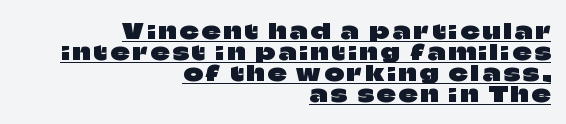
{"italic": "no", "underline": "yes", "align": "right", "line_spacing": "tight", "line_spacing_ratio": 1.0, "glyph_px": 21}
